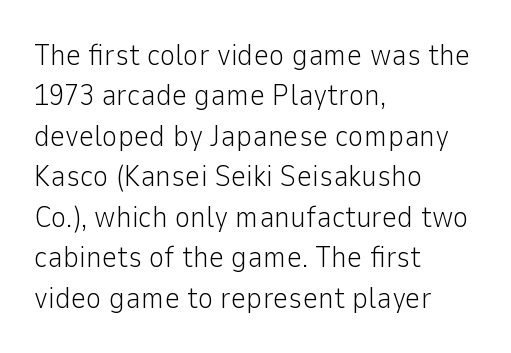
The image shows 30 px light sans-serif type, upright; set left-aligned, normal line spacing (1.35x), normal letter spacing, not underlined; low stroke contrast and a medium x-height.
